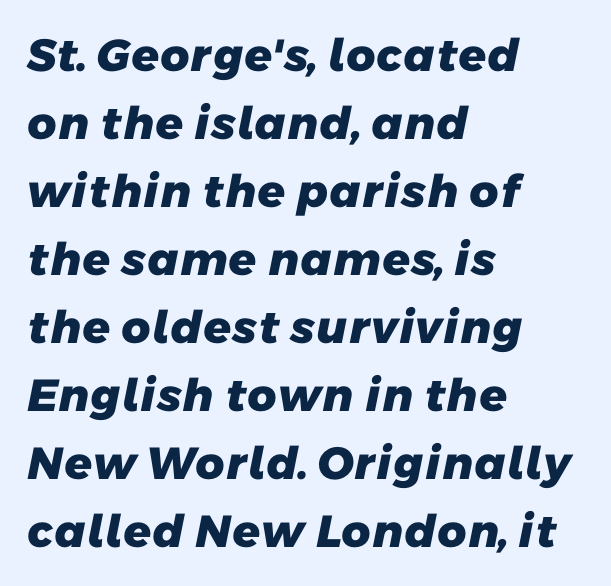
Q: Is the text bold? A: Yes.
Q: Is the typeface a serif or a sans-serif typeface? A: Sans-serif.
Q: Is the text underlined? A: No.
Q: How is the paragraph aligned? A: Left-aligned.
Q: Is the spacing between letters normal or unusually wide? A: Normal.
Q: Is the spacing between lines tight, normal or loose? A: Normal.
Q: Width (condensed, normal, or wide)? A: Normal.
Q: Stroke contrast? A: Low.
Q: x-height? A: Medium.
Q: Monospaced? A: No.
